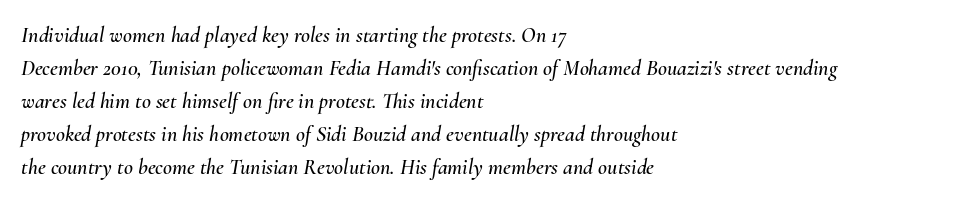
{"italic": "yes", "lean": "right", "slant_degrees": 10, "underline": "no", "align": "left", "line_spacing": "normal", "line_spacing_ratio": 1.5, "letter_spacing": "normal", "letter_spacing_em": 0.0, "glyph_px": 22}
